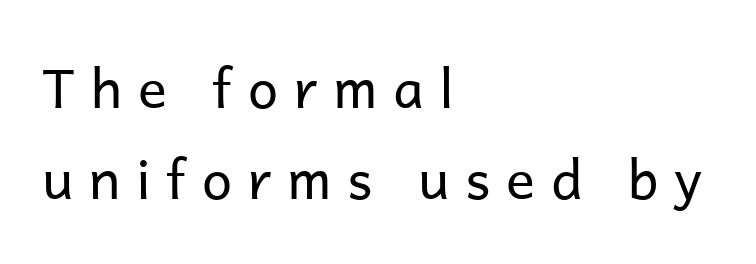
Q: Is the text bold? A: No.
Q: Is the text italic (slanted)? A: No, it is upright.
Q: Is the typeface a serif or a sans-serif typeface? A: Sans-serif.
Q: Is the text underlined? A: No.
Q: How is the paragraph aligned? A: Left-aligned.
Q: Is the spacing between letters normal or unusually wide? A: Unusually wide.
Q: Is the spacing between lines tight, normal or loose? A: Normal.
Q: Width (condensed, normal, or wide)? A: Normal.
Q: Stroke contrast? A: Low.
Q: x-height? A: Medium.
Q: Monospaced? A: No.
